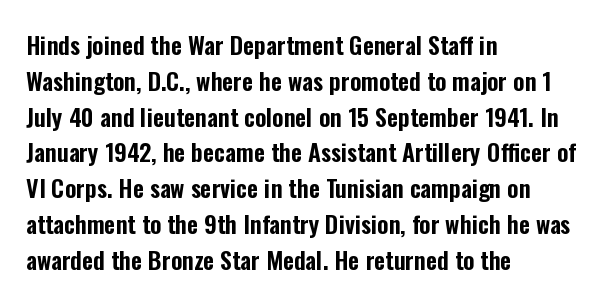
Summary of vertical rhythm: regular, with standard interline spacing. Is the block centered? No — it sits flush against the left margin. Nobody drew a line under any word here. Unlike italic type, these characters show no tilt at all.
